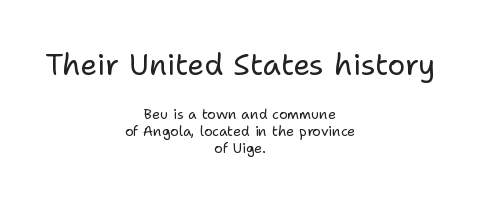
Q: Is the text bold? A: No.
Q: Is the text italic (slanted)? A: No, it is upright.
Q: Is the typeface a serif or a sans-serif typeface? A: Sans-serif.
Q: Is the text underlined? A: No.
Q: How is the paragraph aligned? A: Centered.
Q: Is the spacing between letters normal or unusually wide? A: Normal.
Q: Which block of text is set in a larger size, the first (top) or the second (bottom)? A: The first (top) one.
Q: Width (condensed, normal, or wide)? A: Normal.
Q: Stroke contrast? A: Low.
Q: x-height? A: Medium.
Q: Monospaced? A: No.
